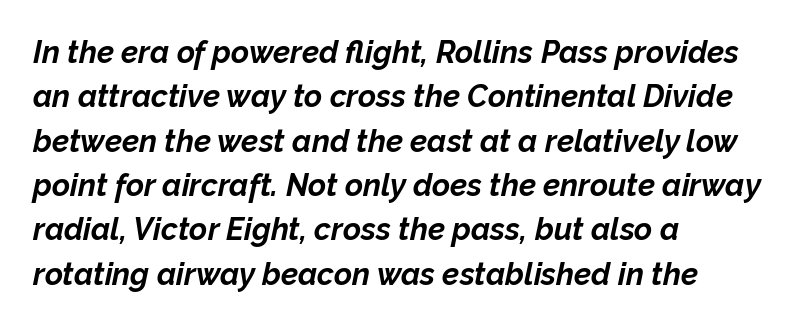
{"italic": "yes", "lean": "right", "slant_degrees": 12, "bold": "yes", "weight": "bold", "width": "normal", "stroke_contrast": "low", "x_height": "medium", "monospaced": "no", "underline": "no", "align": "left", "line_spacing": "normal", "line_spacing_ratio": 1.43, "letter_spacing": "normal", "letter_spacing_em": 0.0, "glyph_px": 31}
